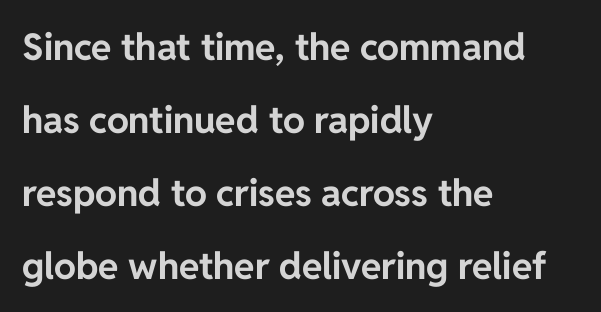
{"serif": "no", "italic": "no", "bold": "yes", "weight": "bold", "width": "normal", "stroke_contrast": "low", "x_height": "medium", "monospaced": "no", "underline": "no", "align": "left", "line_spacing": "loose", "line_spacing_ratio": 1.97, "letter_spacing": "normal", "letter_spacing_em": 0.0, "glyph_px": 37}
